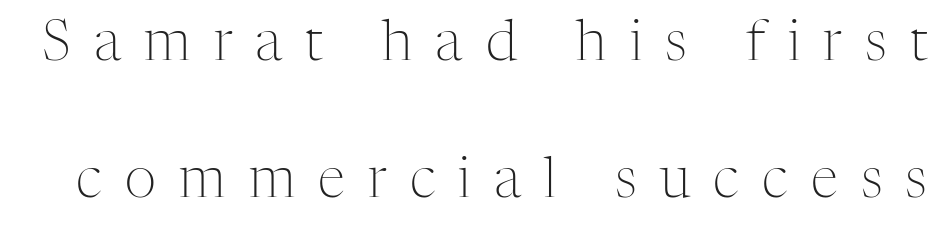
Q: Is the text bold? A: No.
Q: Is the text italic (slanted)? A: No, it is upright.
Q: Is the typeface a serif or a sans-serif typeface? A: Serif.
Q: Is the text underlined? A: No.
Q: Is the spacing between letters normal or unusually wide? A: Unusually wide.
Q: Is the spacing between lines tight, normal or loose? A: Loose.
Q: Width (condensed, normal, or wide)? A: Normal.
Q: Stroke contrast? A: Medium.
Q: x-height? A: Medium.
Q: Monospaced? A: No.
